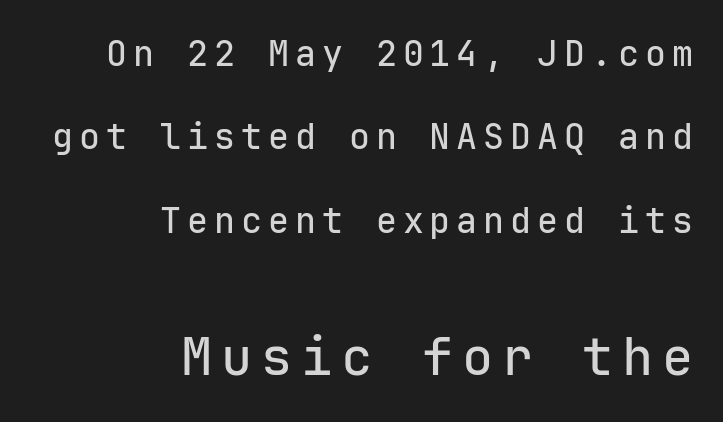
{"serif": "no", "italic": "no", "width": "normal", "stroke_contrast": "low", "x_height": "medium", "monospaced": "yes", "underline": "no", "align": "right", "line_spacing": "loose", "line_spacing_ratio": 2.38, "larger_block": "second", "size_ratio": 1.49, "glyph_px": 52}
